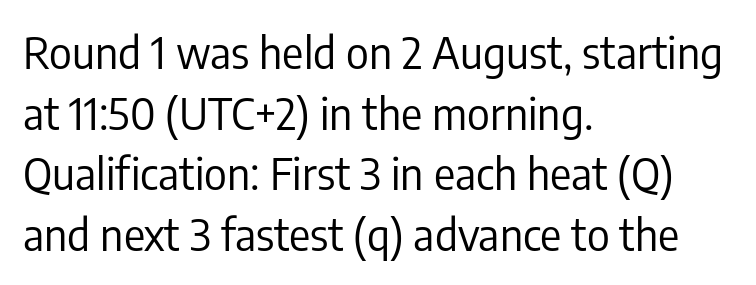
Q: Is the text bold? A: No.
Q: Is the text italic (slanted)? A: No, it is upright.
Q: Is the typeface a serif or a sans-serif typeface? A: Sans-serif.
Q: Is the text underlined? A: No.
Q: How is the paragraph aligned? A: Left-aligned.
Q: Is the spacing between letters normal or unusually wide? A: Normal.
Q: Is the spacing between lines tight, normal or loose? A: Normal.
Q: Width (condensed, normal, or wide)? A: Condensed.
Q: Stroke contrast? A: Low.
Q: x-height? A: Medium.
Q: Monospaced? A: No.
